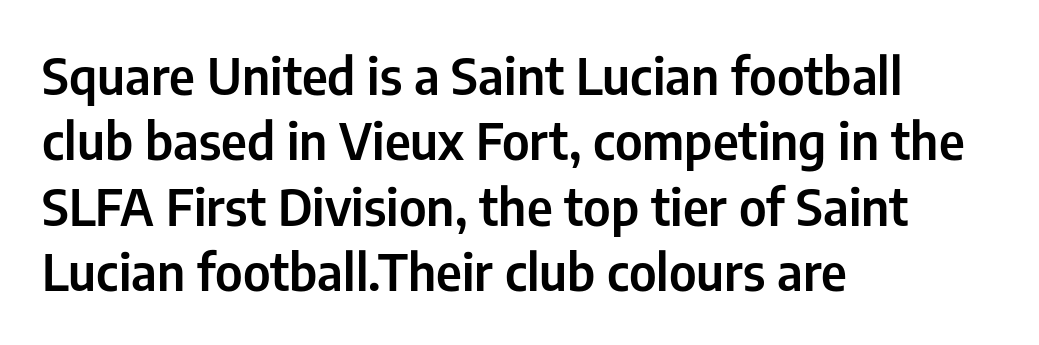
Q: Is the text italic (slanted)? A: No, it is upright.
Q: Is the typeface a serif or a sans-serif typeface? A: Sans-serif.
Q: Is the text underlined? A: No.
Q: How is the paragraph aligned? A: Left-aligned.
Q: Is the spacing between letters normal or unusually wide? A: Normal.
Q: Is the spacing between lines tight, normal or loose? A: Normal.
Q: Width (condensed, normal, or wide)? A: Condensed.
Q: Stroke contrast? A: Low.
Q: x-height? A: Medium.
Q: Monospaced? A: No.
